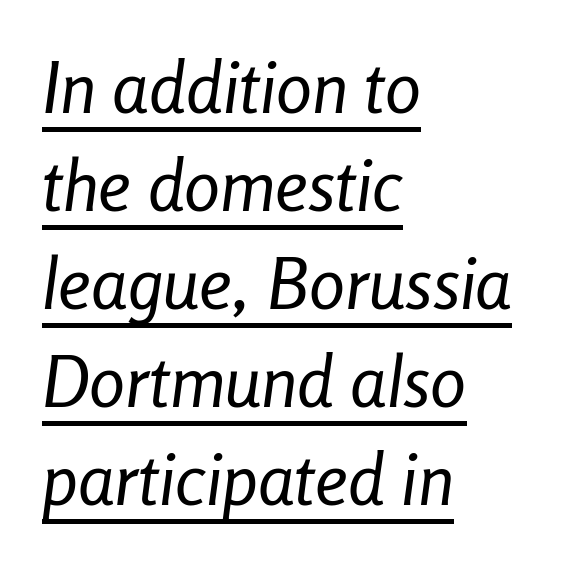
{"italic": "yes", "lean": "right", "slant_degrees": 8, "bold": "no", "weight": "regular", "width": "condensed", "stroke_contrast": "low", "x_height": "medium", "monospaced": "no", "underline": "yes", "align": "left", "line_spacing": "normal", "line_spacing_ratio": 1.36, "letter_spacing": "normal", "letter_spacing_em": 0.0, "glyph_px": 72}
